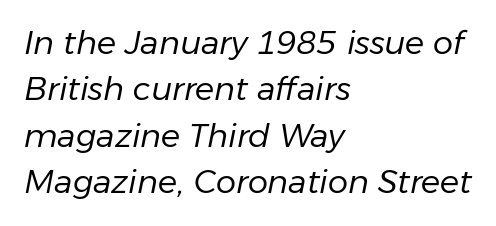
The image shows 32 px regular-weight type, italic (leaning right); set left-aligned, normal line spacing (1.45x), normal letter spacing, not underlined; low stroke contrast and a medium x-height.
